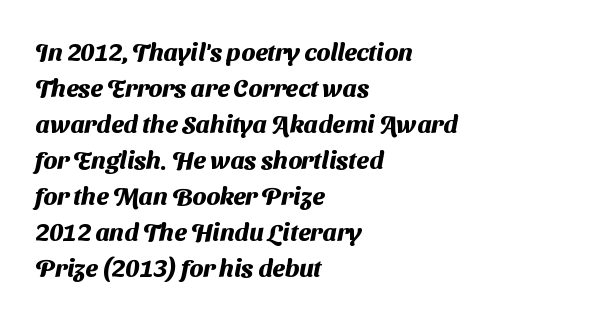
Look at the tracking — it's just the regular setting, nothing added. Honestly, the row spacing looks completely unremarkable. Plain, unruled lines of type. The compositor pushed each line to the left boundary. I'd describe the lettering as bold — thick and assertive.
